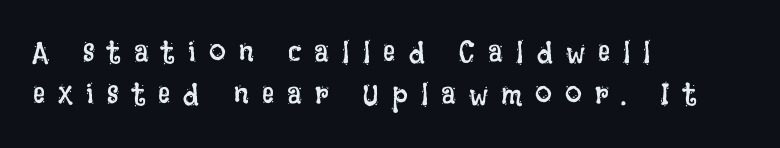
Check the space under the baseline: it is left empty. Each letter keeps its own natural width here, so spacing adapts to shape. Rendered with straight, roman letterforms. What stands out about the letter spacing? Its width — letters are far apart. Left-aligned paragraph, ragged on the right.
